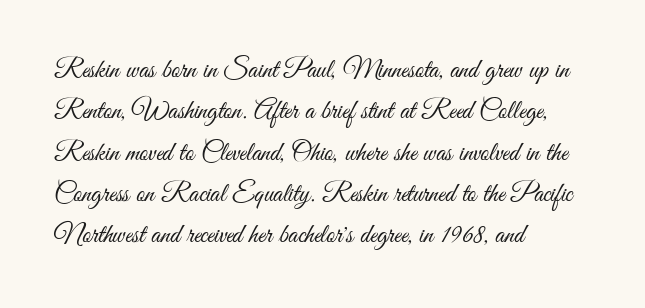
Q: Is the text bold? A: No.
Q: Is the text italic (slanted)? A: Yes.
Q: Is the text underlined? A: No.
Q: How is the paragraph aligned? A: Left-aligned.
Q: Is the spacing between letters normal or unusually wide? A: Normal.
Q: Is the spacing between lines tight, normal or loose? A: Normal.
